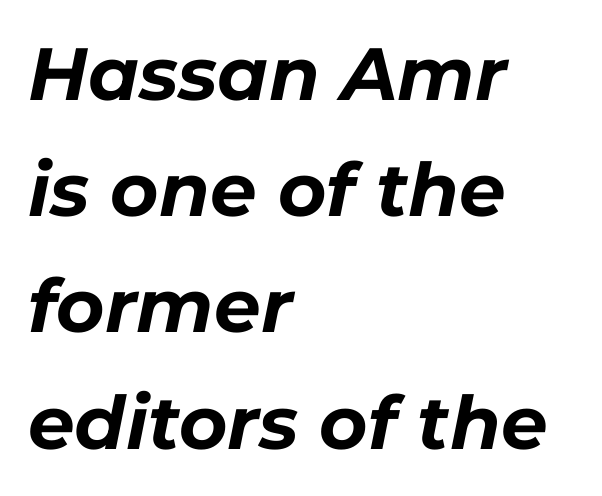
Q: Is the text bold? A: Yes.
Q: Is the text italic (slanted)? A: Yes, it leans right by about 11 degrees.
Q: Is the text underlined? A: No.
Q: How is the paragraph aligned? A: Left-aligned.
Q: Is the spacing between letters normal or unusually wide? A: Normal.
Q: Is the spacing between lines tight, normal or loose? A: Normal.
Q: Width (condensed, normal, or wide)? A: Normal.
Q: Stroke contrast? A: Low.
Q: x-height? A: Medium.
Q: Monospaced? A: No.
